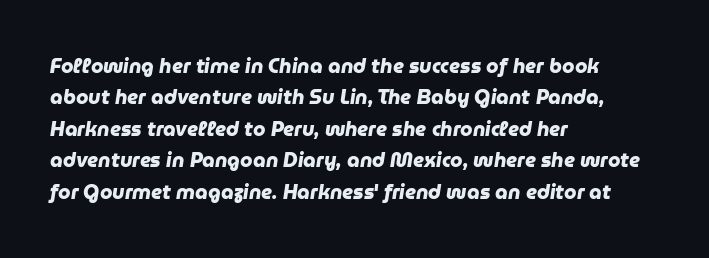
{"bold": "yes", "underline": "no", "align": "left", "line_spacing": "normal", "line_spacing_ratio": 1.57, "letter_spacing": "normal", "letter_spacing_em": 0.0, "glyph_px": 20}
